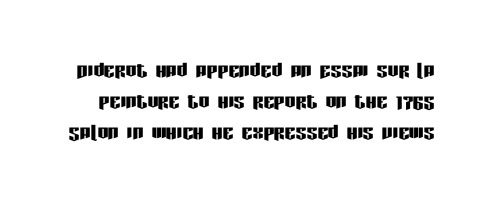
The image shows 27 px text type, upright; set tight line spacing (1.15x), normal letter spacing, not underlined.
